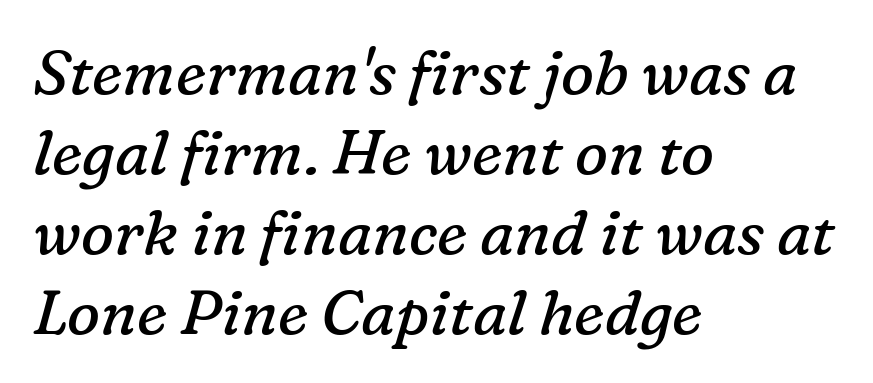
Varying glyph widths throughout — classic text-font behaviour. Unmarked baselines from the first word to the last. Inter-character spacing is left at the font's built-in metrics. In terms of leading, this rendering sits right in the middle.
